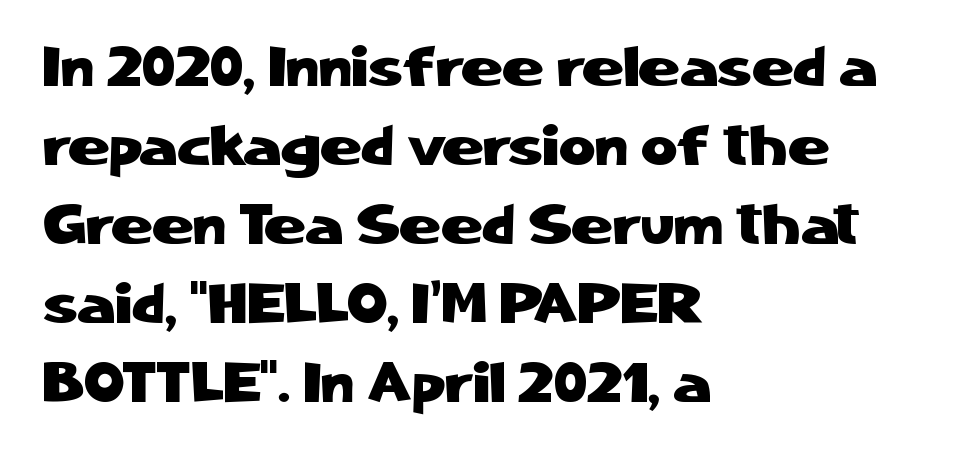
Q: Is the text italic (slanted)? A: No, it is upright.
Q: Is the typeface a serif or a sans-serif typeface? A: Sans-serif.
Q: Is the text underlined? A: No.
Q: How is the paragraph aligned? A: Left-aligned.
Q: Is the spacing between letters normal or unusually wide? A: Normal.
Q: Is the spacing between lines tight, normal or loose? A: Normal.
Q: Width (condensed, normal, or wide)? A: Normal.
Q: Stroke contrast? A: Low.
Q: x-height? A: Medium.
Q: Monospaced? A: No.
